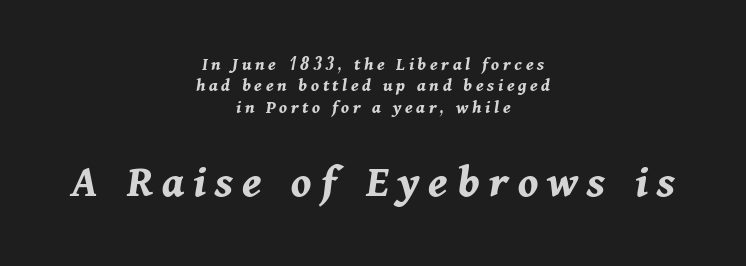
The line-height multiplier appears low, near solid setting. The lines are quadded center. Note: smaller setting up top, larger setting below. The typography opts for an oblique posture over an upright one.
